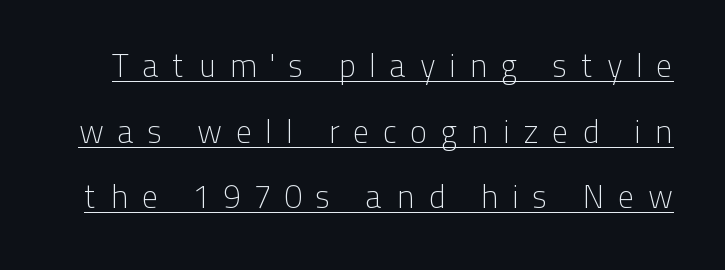
Decoration check: the copy is underlined. The rendering uses natural spacing where letterforms have individual widths. Compared with typical paragraphs, the rows here are farther apart. Serif or sans? Sans — the stroke terminals are bare. The tracking reads as deliberately expanded to a designer's eye.
